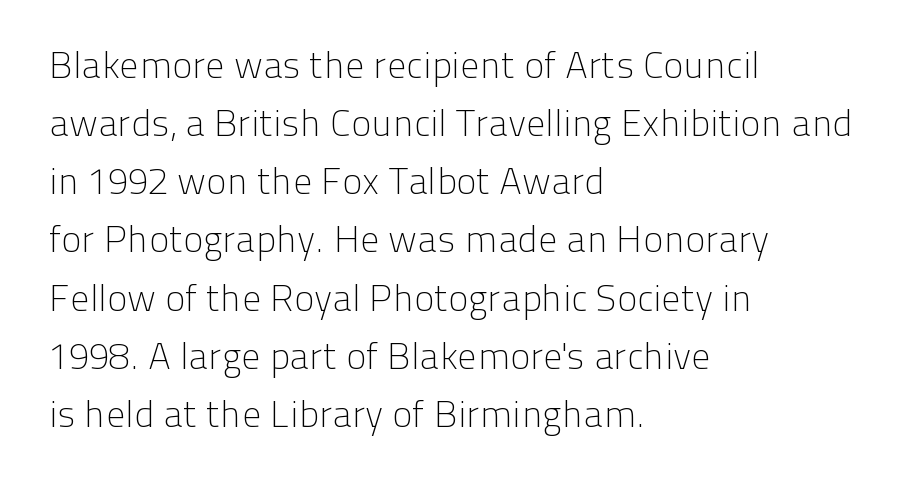
{"serif": "no", "italic": "no", "bold": "no", "weight": "light", "width": "normal", "stroke_contrast": "low", "x_height": "medium", "monospaced": "no", "underline": "no", "align": "left", "line_spacing": "normal", "line_spacing_ratio": 1.53, "letter_spacing": "normal", "letter_spacing_em": 0.0, "glyph_px": 38}
